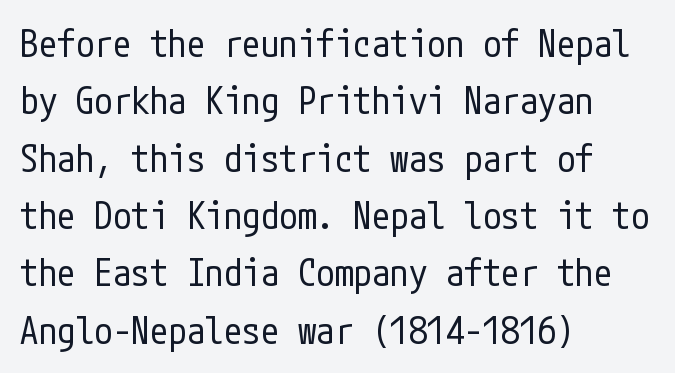
The image shows 37 px regular-weight, condensed sans-serif type, upright; set left-aligned, normal line spacing (1.55x), normal letter spacing, not underlined; low stroke contrast and a medium x-height.
